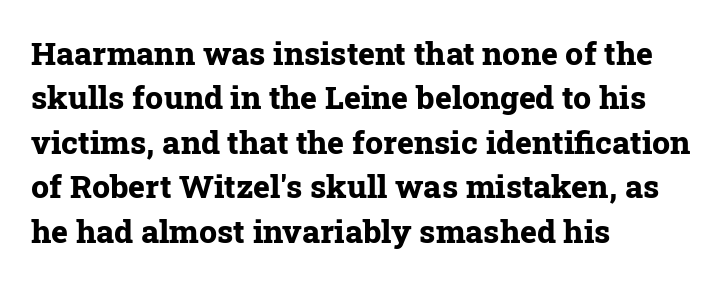
Each letter keeps its own natural width here, so spacing adapts to shape. Anything drawn beneath the words? Only blank space. Strokes here are thick enough to call this a true bold. The compositor pushed each line to the left boundary.
